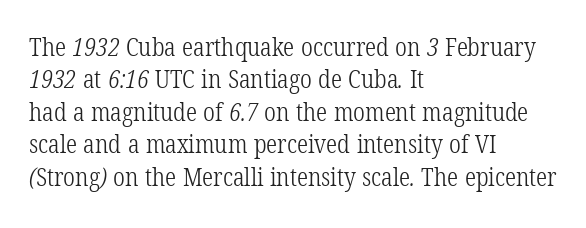
Q: Is the text bold? A: No.
Q: Is the text underlined? A: No.
Q: How is the paragraph aligned? A: Left-aligned.
Q: Is the spacing between letters normal or unusually wide? A: Normal.
Q: Is the spacing between lines tight, normal or loose? A: Normal.
